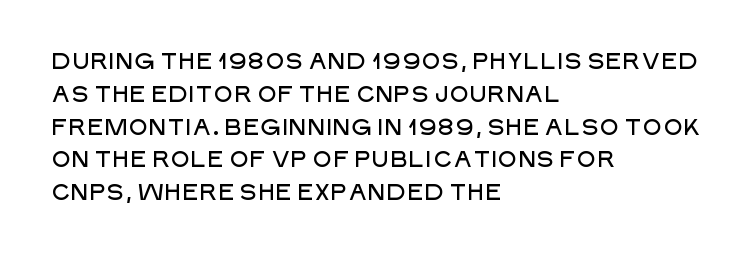
The image shows 22 px text type, upright; set left-aligned, normal line spacing (1.49x), normal letter spacing, not underlined.
